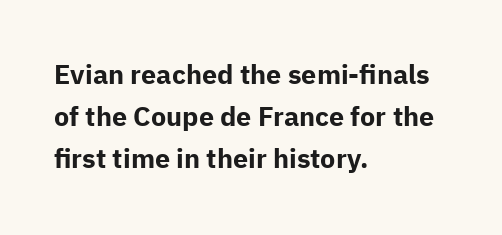
Nothing unusual about the tracking: characters are spaced as the font intends. Layout note: lines flush left. Does the lettering tilt? It doesn't — this is upright. The characters look thick and weighty, a clear bold. If you measured baseline to baseline, you'd find a middling distance. Underlining? Definitely not there.
